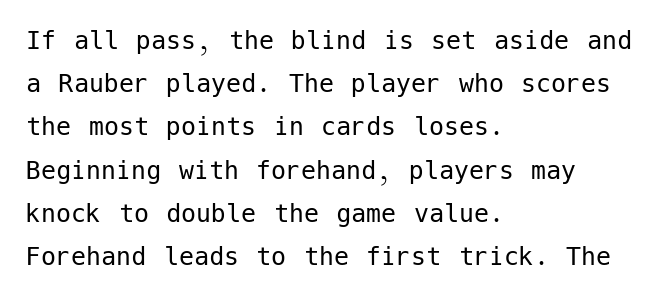
Q: Is the text bold? A: No.
Q: Is the text italic (slanted)? A: No, it is upright.
Q: Is the typeface a serif or a sans-serif typeface? A: Sans-serif.
Q: Is the text underlined? A: No.
Q: How is the paragraph aligned? A: Left-aligned.
Q: Is the spacing between letters normal or unusually wide? A: Normal.
Q: Is the spacing between lines tight, normal or loose? A: Normal.
Q: Width (condensed, normal, or wide)? A: Normal.
Q: Stroke contrast? A: Low.
Q: x-height? A: Medium.
